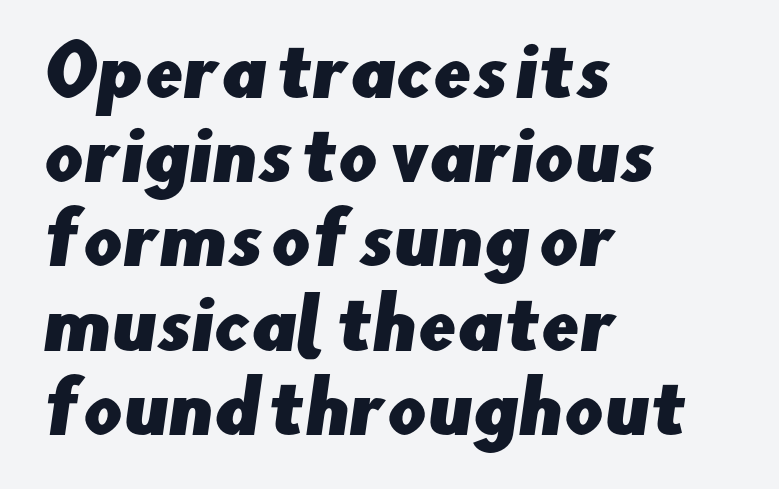
{"serif": "no", "width": "normal", "stroke_contrast": "low", "x_height": "small", "monospaced": "no", "underline": "no", "align": "left", "line_spacing_ratio": 1.22, "letter_spacing": "normal", "letter_spacing_em": 0.0, "glyph_px": 69}
